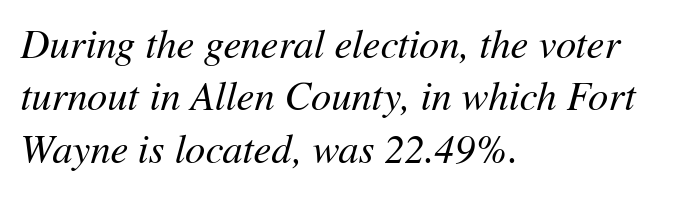
Q: Is the text bold? A: No.
Q: Is the text italic (slanted)? A: Yes, it leans right by about 11 degrees.
Q: Is the text underlined? A: No.
Q: How is the paragraph aligned? A: Left-aligned.
Q: Is the spacing between letters normal or unusually wide? A: Normal.
Q: Is the spacing between lines tight, normal or loose? A: Normal.
Q: Width (condensed, normal, or wide)? A: Normal.
Q: Stroke contrast? A: Medium.
Q: x-height? A: Medium.
Q: Monospaced? A: No.
